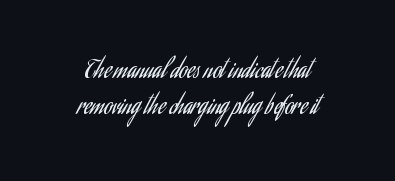
Q: Is the text bold? A: No.
Q: Is the text italic (slanted)? A: Yes.
Q: Is the text underlined? A: No.
Q: How is the paragraph aligned? A: Centered.
Q: Is the spacing between letters normal or unusually wide? A: Normal.
Q: Is the spacing between lines tight, normal or loose? A: Normal.
